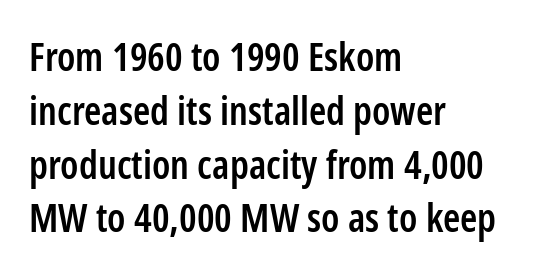
The glyphs in this specimen are sans serif. No word sits above an underline. Its strokes are somewhat broadened, the hallmark of semibold type. Looks like regular typesetting: each glyph gets only the width it needs. The lines in this sample share a left origin and differ only in where they stop.
